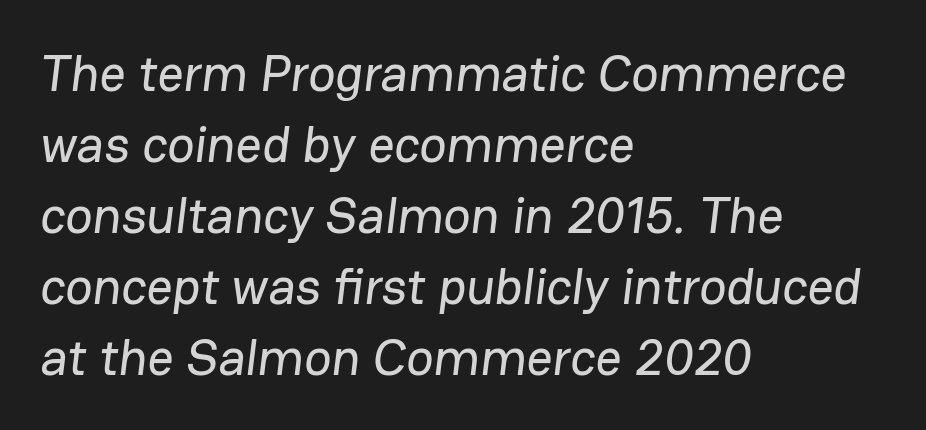
Default kerning and tracking; the words read as compact shapes. Letterform terminals end flat and unadorned throughout the passage. The text block is weighted toward the left margin, trailing off unevenly rightward. This rendering features lettering with no underline.
